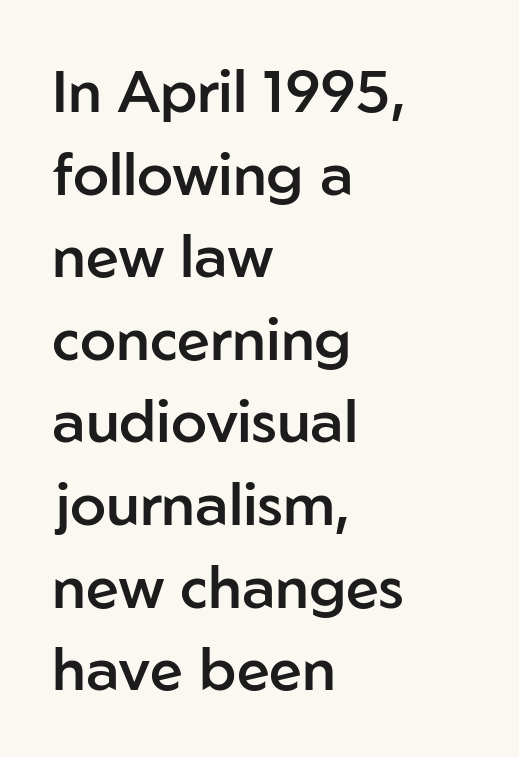
The glyphs in this specimen are sans serif. Emphasis by weight is partial: semibold. The lines in this sample share a left origin and differ only in where they stop. A typesetter would call this proportional, since set widths differ per character. Honestly, the letter spacing is just normal — you wouldn't notice it.
